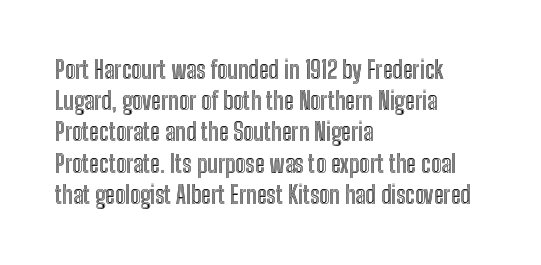
{"italic": "no", "underline": "no", "align": "left", "line_spacing": "normal", "line_spacing_ratio": 1.3, "letter_spacing": "normal", "letter_spacing_em": 0.0, "glyph_px": 24}
